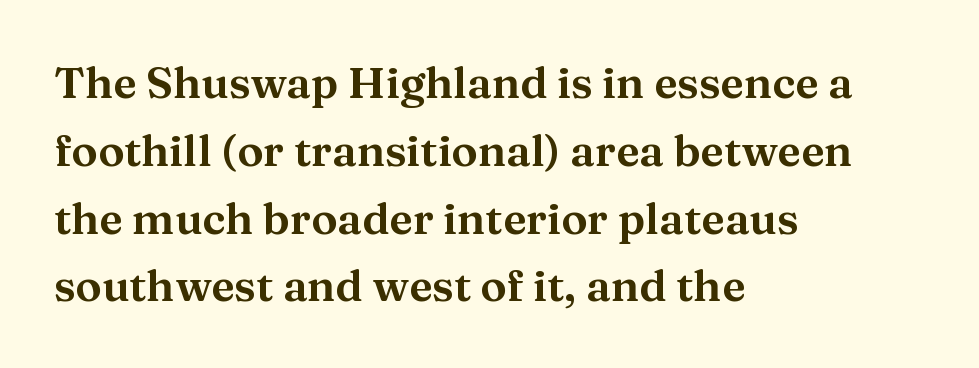
The image shows 44 px serif type, upright; set left-aligned, normal line spacing (1.54x), normal letter spacing, not underlined; medium stroke contrast and a medium x-height.
